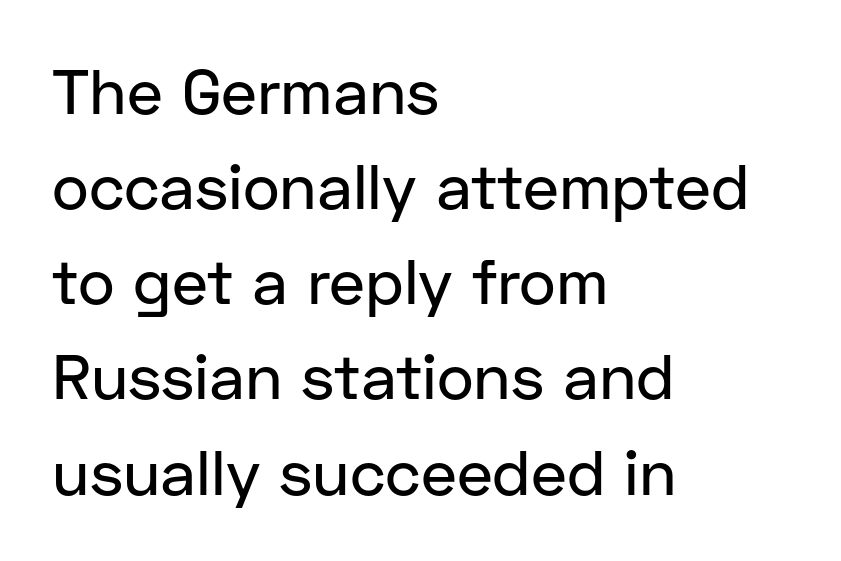
{"serif": "no", "italic": "no", "width": "normal", "stroke_contrast": "low", "x_height": "medium", "monospaced": "no", "underline": "no", "align": "left", "line_spacing": "normal", "line_spacing_ratio": 1.51, "letter_spacing": "normal", "letter_spacing_em": 0.0, "glyph_px": 63}
